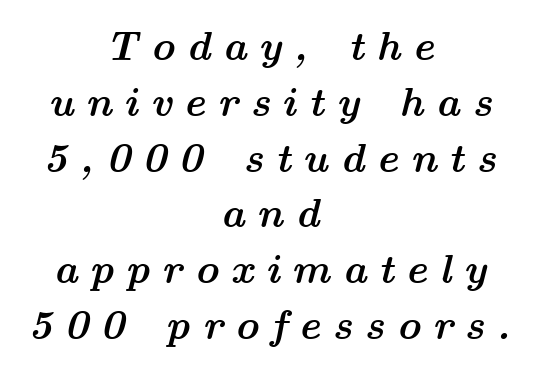
Honestly, there is no underline to notice here at all. Interline gaps are of average width in this sample. Horizontally, the lines are justified to the midpoint only. Every letter is thick-stroked: bold, no question.
